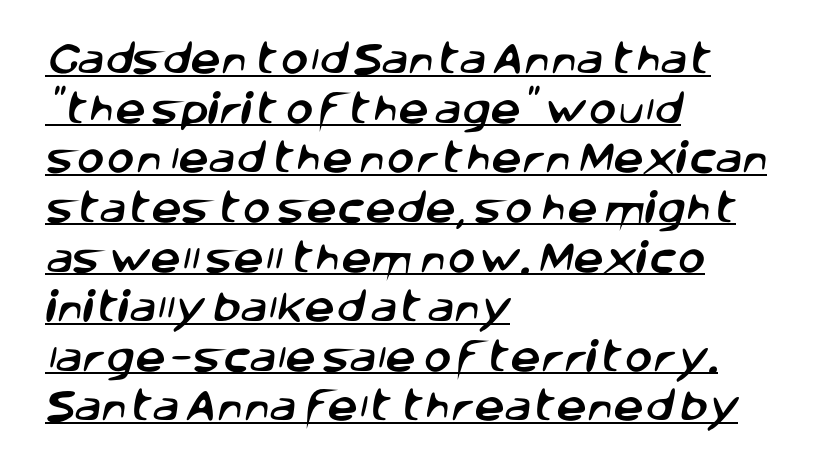
Q: Is the typeface a serif or a sans-serif typeface? A: Sans-serif.
Q: Is the text underlined? A: Yes.
Q: How is the paragraph aligned? A: Left-aligned.
Q: Is the spacing between letters normal or unusually wide? A: Normal.
Q: Is the spacing between lines tight, normal or loose? A: Normal.
Q: Width (condensed, normal, or wide)? A: Normal.
Q: Stroke contrast? A: Low.
Q: x-height? A: Large.
Q: Monospaced? A: No.
